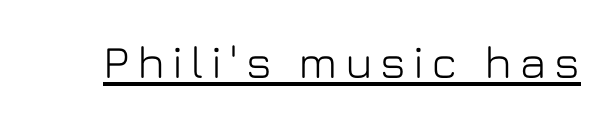
Designer's note — italics off, roman on. In terms of letterform style, serifs are entirely absent. Do the characters align in a grid? No, the font is proportional. Somebody hit Ctrl+U on this one — the words are underlined.
